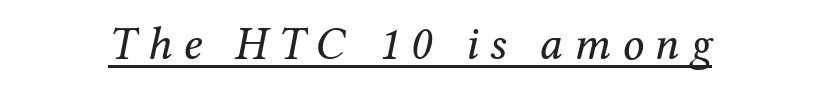
{"serif": "yes", "italic": "yes", "lean": "right", "slant_degrees": 12, "bold": "no", "weight": "regular", "width": "normal", "stroke_contrast": "medium", "x_height": "medium", "monospaced": "no", "underline": "yes", "letter_spacing": "wide", "letter_spacing_em": 0.24, "glyph_px": 47}
